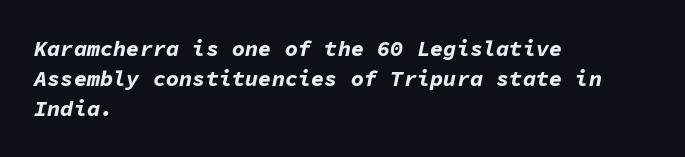
Each new line begins a customary step beneath the previous one. Each line starts at the same left margin while the right side varies. Short note: letters normally spaced. Type without underlining.
